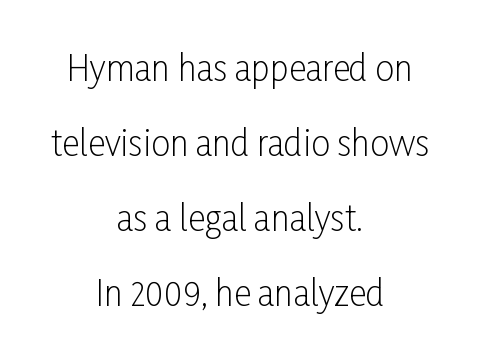
The image shows 34 px light, condensed sans-serif type, upright; set centered, loose line spacing (2.21x), normal letter spacing, not underlined; low stroke contrast and a medium x-height.
